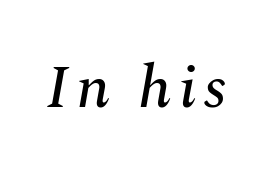
Designer's note — italics engaged. The space beneath each line is pristine and unruled. You could not count columns in this text — the font is proportionally spaced. The type family on display is of the serif kind.
